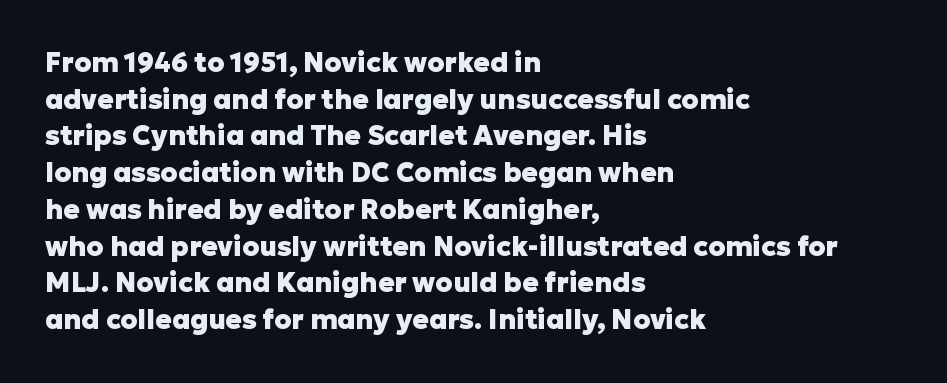
Q: Is the text bold? A: Yes.
Q: Is the text italic (slanted)? A: No, it is upright.
Q: Is the text underlined? A: No.
Q: How is the paragraph aligned? A: Left-aligned.
Q: Is the spacing between letters normal or unusually wide? A: Normal.
Q: Is the spacing between lines tight, normal or loose? A: Normal.
